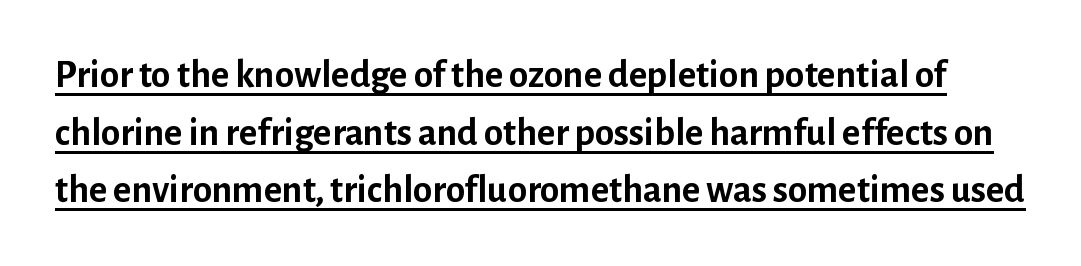
The typography opts for an upright posture over an oblique one. Whoever set this chose a conventional vertical rhythm. Characters follow at the spacing the type designer built in. Looks like regular typesetting: each glyph gets only the width it needs.
